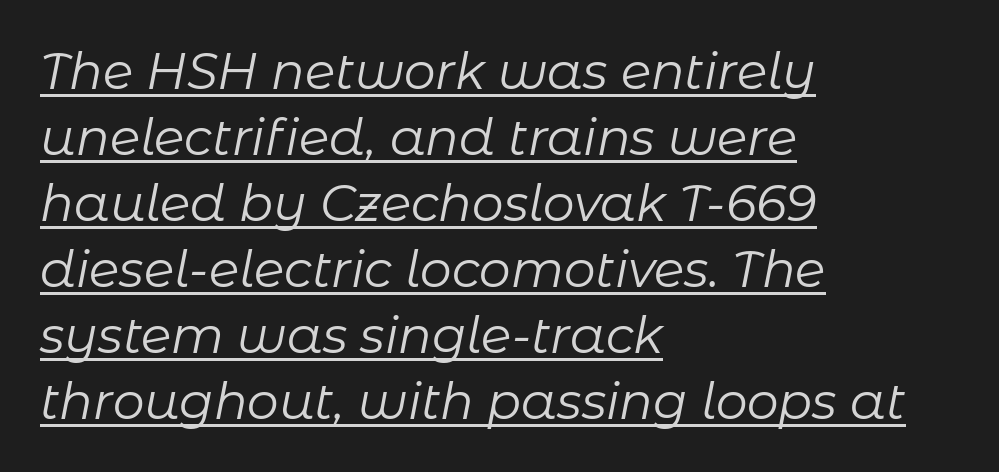
The passage shown is underscored from start to finish. Letter spacing: default. The face used here has a pronounced slope to its letters. Is this a heavy cut? Hardly; it is regular or lighter. The typesetter chose a ragged-right arrangement here.
